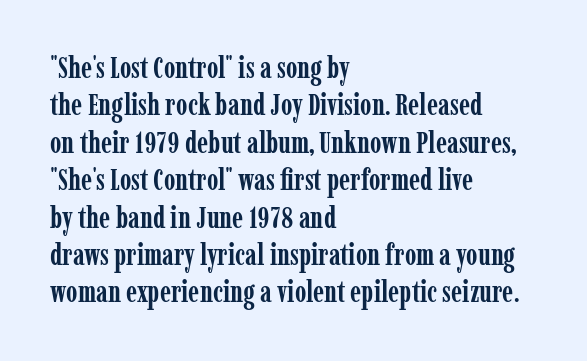
The image shows 29 px semibold, condensed serif type, upright; set left-aligned, normal line spacing (1.29x), normal letter spacing, not underlined; low stroke contrast and a medium x-height.
